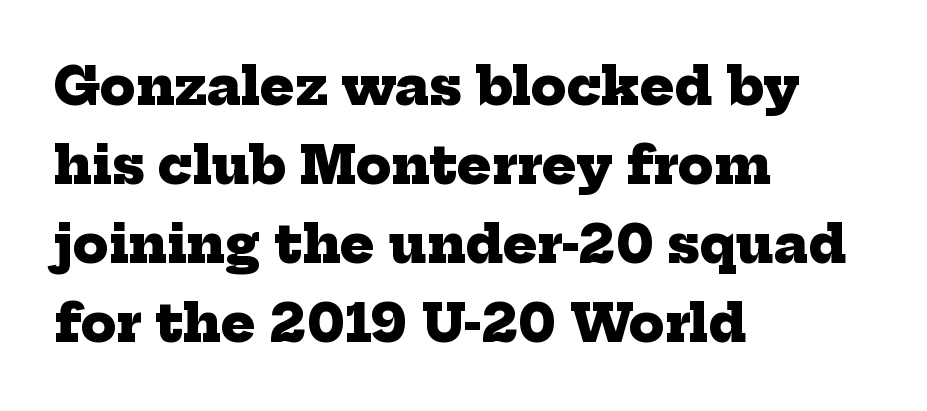
{"serif": "yes", "bold": "yes", "weight": "heavy", "width": "normal", "stroke_contrast": "low", "x_height": "medium", "monospaced": "no", "underline": "no", "align": "left", "line_spacing": "normal", "line_spacing_ratio": 1.55, "letter_spacing": "normal", "letter_spacing_em": 0.0, "glyph_px": 51}
